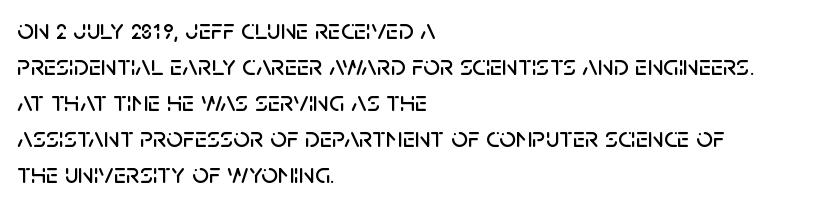
{"serif": "no", "italic": "no", "width": "normal", "stroke_contrast": "low", "x_height": "large", "monospaced": "no", "underline": "no", "align": "left", "line_spacing_ratio": 1.24, "letter_spacing": "normal", "letter_spacing_em": 0.0, "glyph_px": 29}
